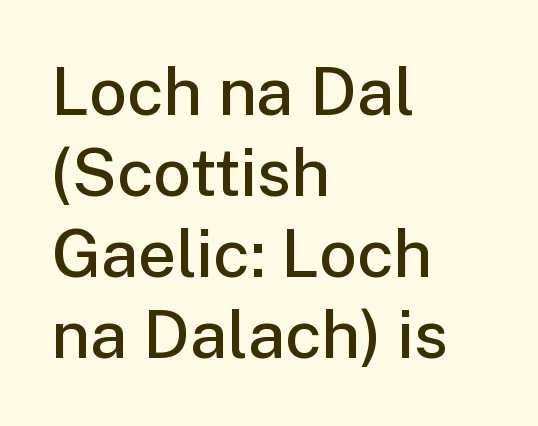
Q: Is the text bold? A: Semi-bold.
Q: Is the text italic (slanted)? A: No, it is upright.
Q: Is the typeface a serif or a sans-serif typeface? A: Sans-serif.
Q: Is the text underlined? A: No.
Q: How is the paragraph aligned? A: Left-aligned.
Q: Is the spacing between letters normal or unusually wide? A: Normal.
Q: Width (condensed, normal, or wide)? A: Normal.
Q: Stroke contrast? A: Low.
Q: x-height? A: Medium.
Q: Monospaced? A: No.
